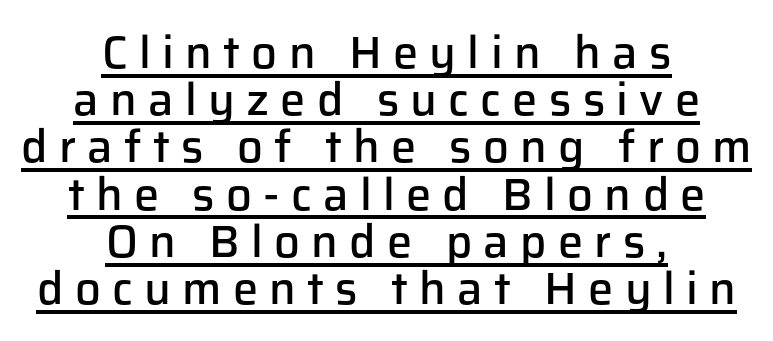
{"serif": "no", "italic": "no", "bold": "semi", "weight": "semibold", "width": "normal", "stroke_contrast": "low", "x_height": "medium", "monospaced": "no", "underline": "yes", "align": "center", "line_spacing": "tight", "line_spacing_ratio": 1.05, "letter_spacing": "wide", "letter_spacing_em": 0.25, "glyph_px": 45}
